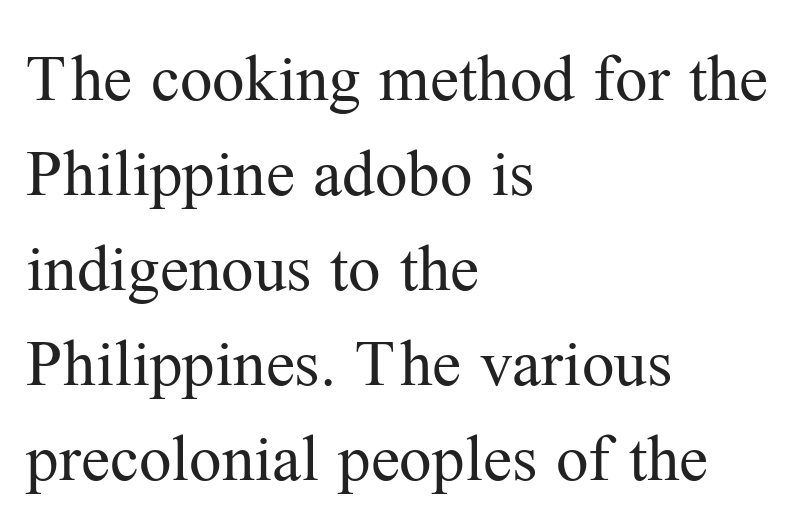
{"serif": "yes", "italic": "no", "bold": "no", "weight": "regular", "width": "normal", "stroke_contrast": "medium", "x_height": "medium", "monospaced": "no", "underline": "no", "align": "left", "line_spacing": "normal", "line_spacing_ratio": 1.46, "letter_spacing": "normal", "letter_spacing_em": 0.0, "glyph_px": 65}
